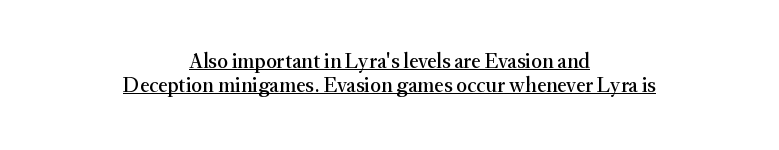
Q: Is the text italic (slanted)? A: No, it is upright.
Q: Is the text underlined? A: Yes.
Q: How is the paragraph aligned? A: Centered.
Q: Is the spacing between letters normal or unusually wide? A: Normal.
Q: Is the spacing between lines tight, normal or loose? A: Tight.
